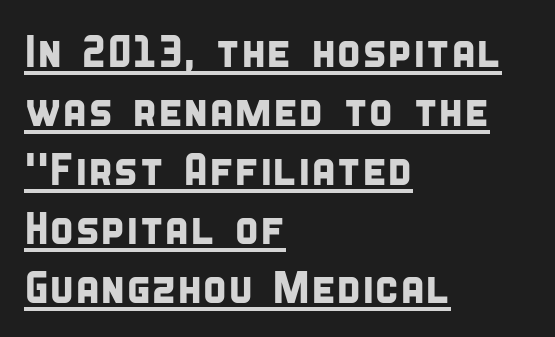
Normally led — the rows are evenly, conventionally spaced. You could not count columns in this text — the font is proportionally spaced. Type style note: lacks serifs. Underline: present. Characters follow at the spacing the type designer built in.
